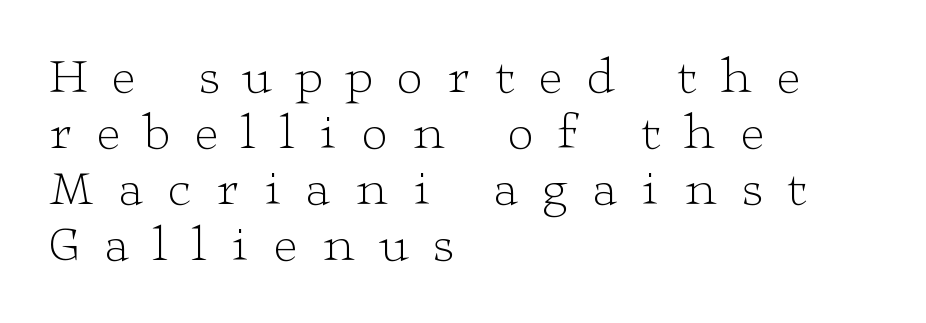
Q: Is the text bold? A: No.
Q: Is the text italic (slanted)? A: No, it is upright.
Q: Is the typeface a serif or a sans-serif typeface? A: Serif.
Q: Is the text underlined? A: No.
Q: How is the paragraph aligned? A: Left-aligned.
Q: Is the spacing between letters normal or unusually wide? A: Unusually wide.
Q: Is the spacing between lines tight, normal or loose? A: Tight.
Q: Width (condensed, normal, or wide)? A: Wide.
Q: Stroke contrast? A: Low.
Q: x-height? A: Medium.
Q: Monospaced? A: No.
